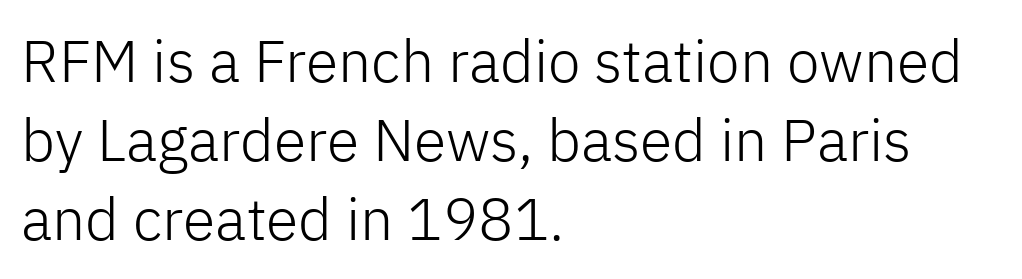
The image shows 59 px light sans-serif type, upright; set left-aligned, normal line spacing (1.34x), normal letter spacing, not underlined; low stroke contrast and a medium x-height.
